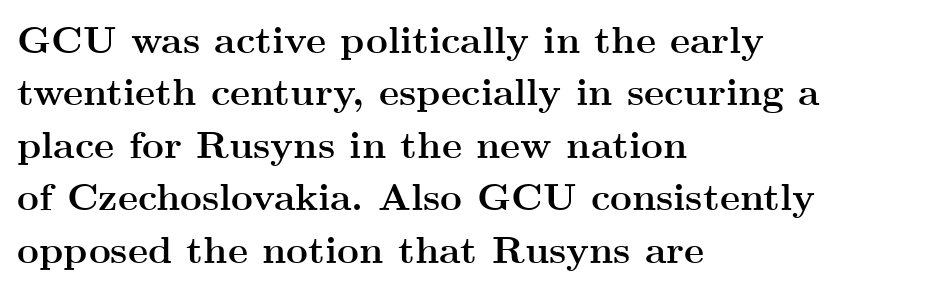
Q: Is the text bold? A: Yes.
Q: Is the text italic (slanted)? A: No, it is upright.
Q: Is the typeface a serif or a sans-serif typeface? A: Serif.
Q: Is the text underlined? A: No.
Q: How is the paragraph aligned? A: Left-aligned.
Q: Is the spacing between letters normal or unusually wide? A: Normal.
Q: Is the spacing between lines tight, normal or loose? A: Normal.
Q: Width (condensed, normal, or wide)? A: Wide.
Q: Stroke contrast? A: Medium.
Q: x-height? A: Small.
Q: Monospaced? A: No.
